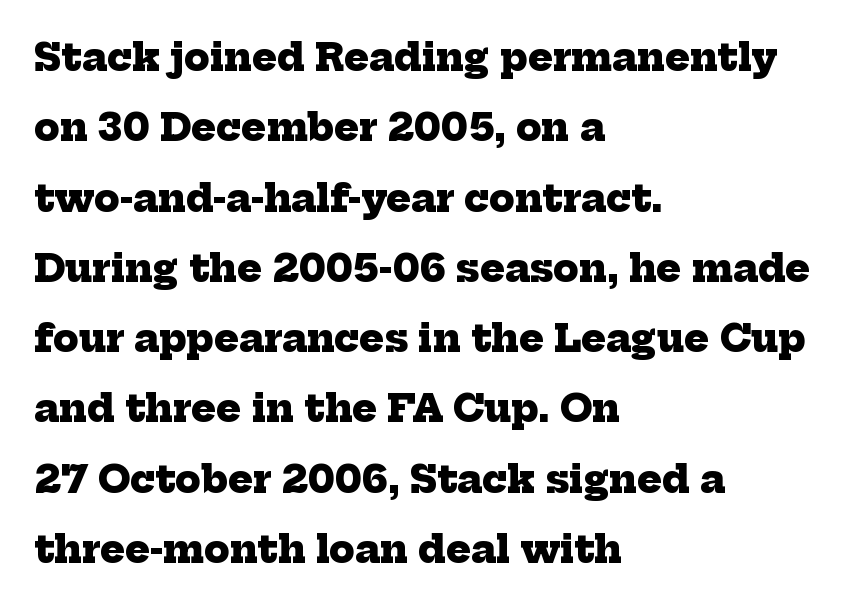
The image shows 37 px heavy serif type; set left-aligned, loose line spacing (1.9x), normal letter spacing, not underlined; low stroke contrast and a medium x-height.
